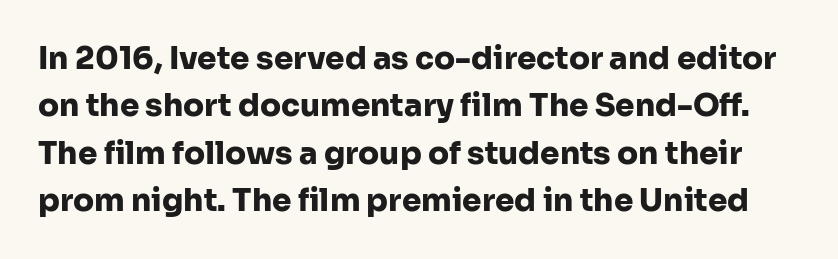
Q: Is the text bold? A: Yes.
Q: Is the text italic (slanted)? A: No, it is upright.
Q: Is the typeface a serif or a sans-serif typeface? A: Sans-serif.
Q: Is the text underlined? A: No.
Q: Is the spacing between letters normal or unusually wide? A: Normal.
Q: Is the spacing between lines tight, normal or loose? A: Normal.
Q: Width (condensed, normal, or wide)? A: Normal.
Q: Stroke contrast? A: Low.
Q: x-height? A: Medium.
Q: Monospaced? A: No.
